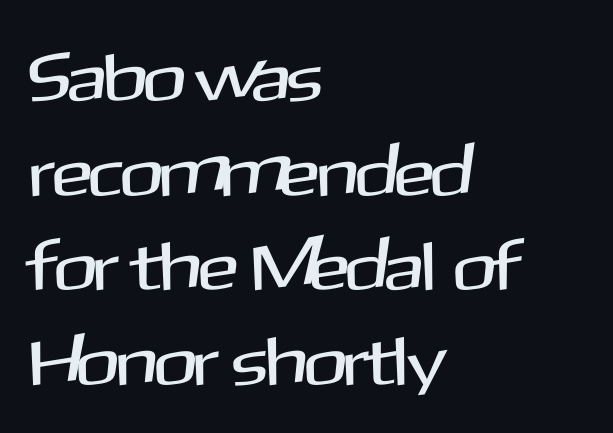
Q: Is the text italic (slanted)? A: No, it is upright.
Q: Is the typeface a serif or a sans-serif typeface? A: Sans-serif.
Q: Is the text underlined? A: No.
Q: How is the paragraph aligned? A: Left-aligned.
Q: Is the spacing between letters normal or unusually wide? A: Normal.
Q: Is the spacing between lines tight, normal or loose? A: Normal.
Q: Width (condensed, normal, or wide)? A: Normal.
Q: Stroke contrast? A: Medium.
Q: x-height? A: Medium.
Q: Monospaced? A: No.
